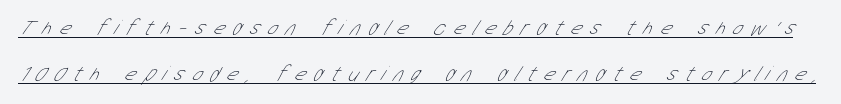
The image shows 21 px text type; set loose line spacing (2.18x), unusually wide letter spacing (+0.4 em), underlined.
